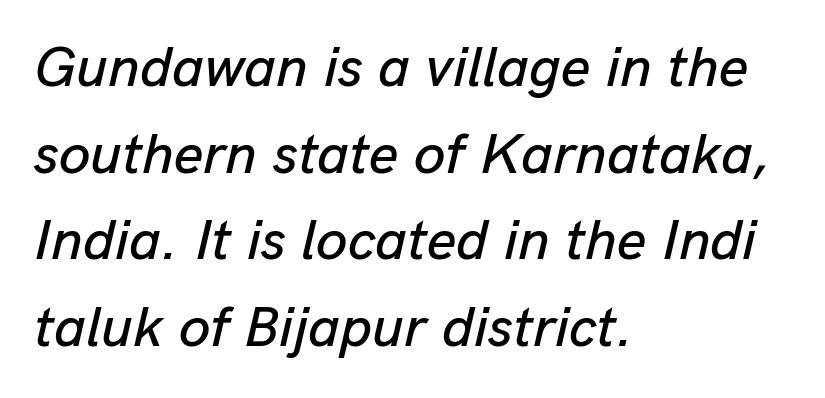
The image shows 57 px text type, italic (leaning right); set left-aligned, normal line spacing (1.52x), normal letter spacing, not underlined; low stroke contrast and a medium x-height.
